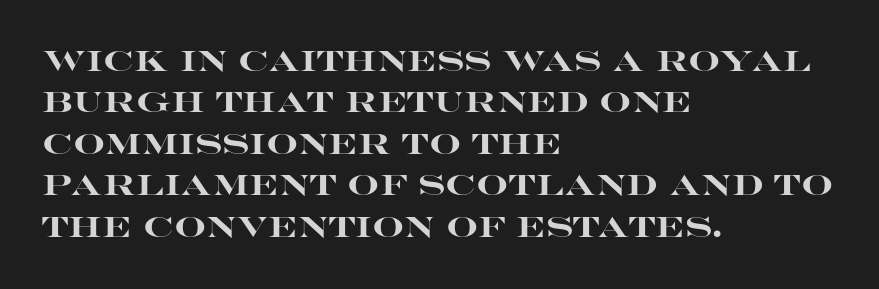
Caption: standard tracking, unaltered. A student would call this left alignment; a typographer would say flush left, rag right. Weight check: bold — yes, fully. Here the designer chose a conventional face with non-uniform glyph widths.
